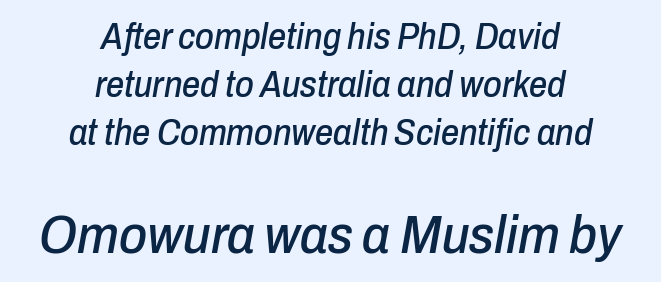
Q: Is the text italic (slanted)? A: Yes, it leans right by about 10 degrees.
Q: Is the text underlined? A: No.
Q: How is the paragraph aligned? A: Centered.
Q: Is the spacing between letters normal or unusually wide? A: Normal.
Q: Is the spacing between lines tight, normal or loose? A: Normal.
Q: Which block of text is set in a larger size, the first (top) or the second (bottom)? A: The second (bottom) one.
Q: Width (condensed, normal, or wide)? A: Condensed.
Q: Stroke contrast? A: Low.
Q: x-height? A: Medium.
Q: Monospaced? A: No.
